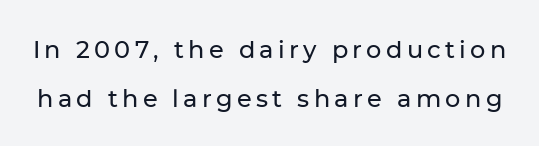
{"italic": "no", "underline": "no", "line_spacing": "loose", "line_spacing_ratio": 2.04, "glyph_px": 24}
